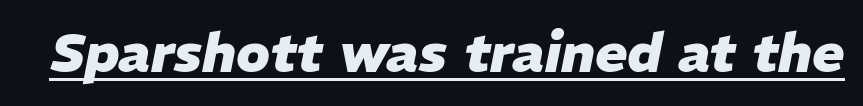
The face used here appears with an underline applied. An italicized treatment has been applied to the whole sample. Emphasis by weight is at full strength: bold. Nobody touched the tracking dial on this one. Looks like regular typesetting: each glyph gets only the width it needs.
